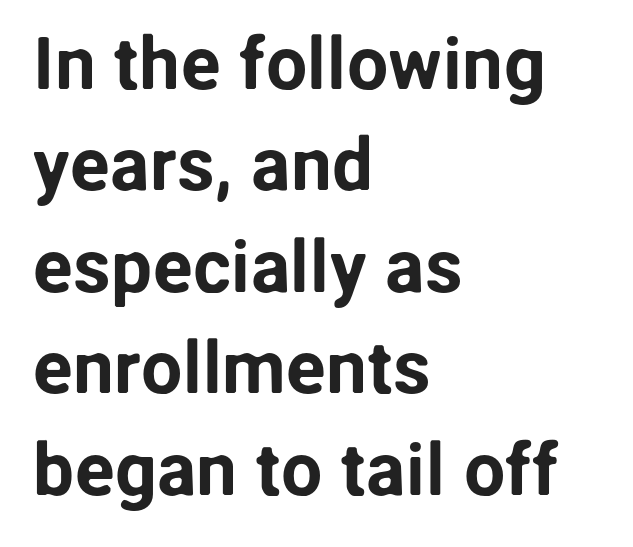
Q: Is the text italic (slanted)? A: No, it is upright.
Q: Is the typeface a serif or a sans-serif typeface? A: Sans-serif.
Q: Is the text underlined? A: No.
Q: How is the paragraph aligned? A: Left-aligned.
Q: Is the spacing between letters normal or unusually wide? A: Normal.
Q: Is the spacing between lines tight, normal or loose? A: Normal.
Q: Width (condensed, normal, or wide)? A: Normal.
Q: Stroke contrast? A: Low.
Q: x-height? A: Medium.
Q: Monospaced? A: No.
